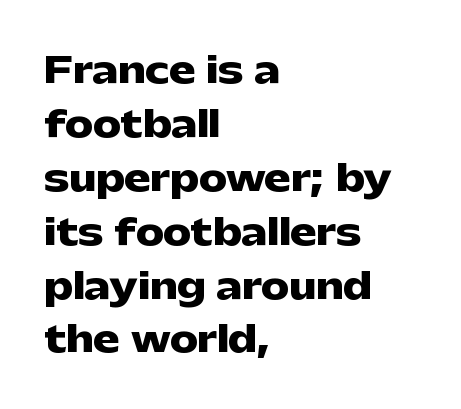
The image shows 35 px heavy, wide sans-serif type, upright; set left-aligned, normal line spacing (1.54x), normal letter spacing, not underlined; low stroke contrast and a medium x-height.
